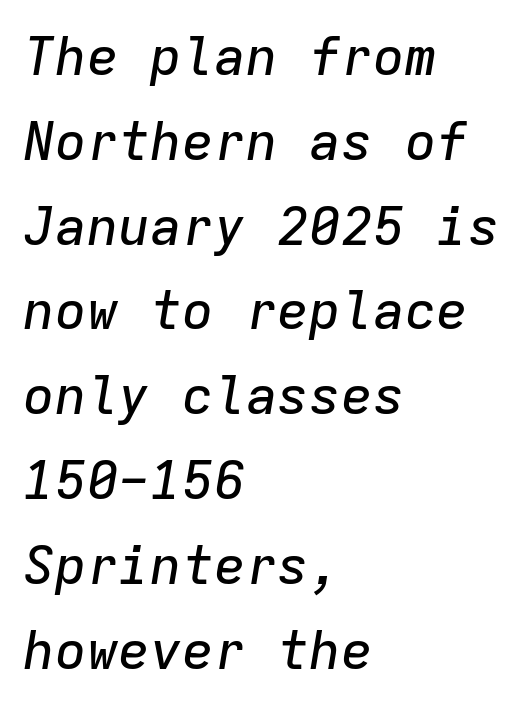
The image shows 53 px text type, italic (leaning right), monospaced; set left-aligned, normal line spacing (1.6x), normal letter spacing, not underlined; low stroke contrast and a medium x-height.
